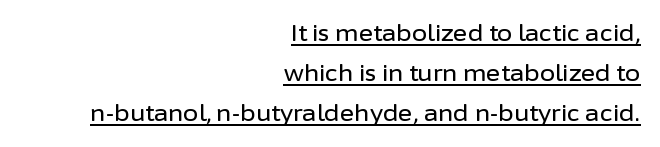
The image shows 22 px text type, upright; set right-aligned, line spacing 1.82x, normal letter spacing, underlined.
